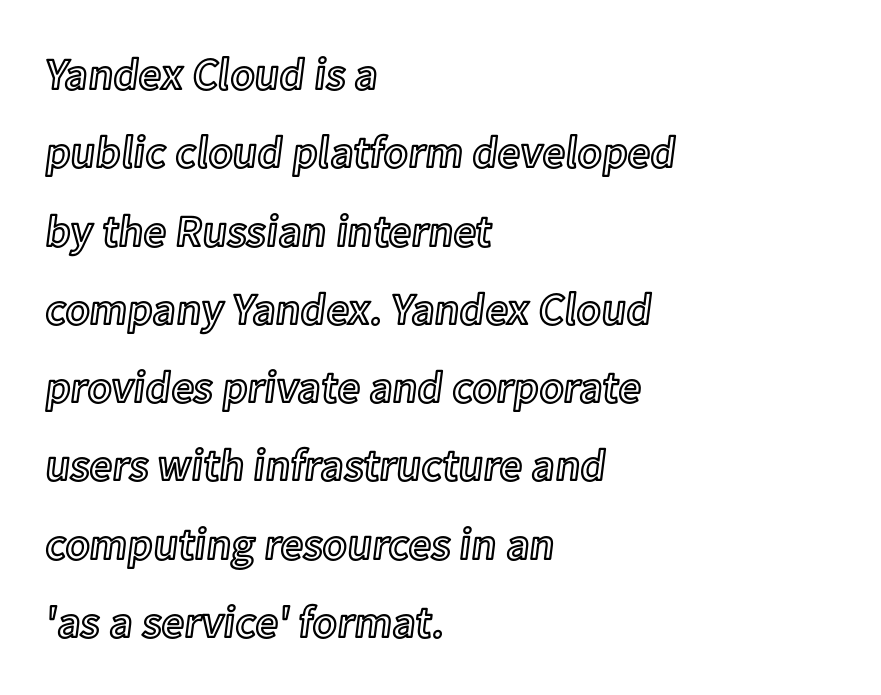
A typesetter would call this proportional, since set widths differ per character. Letter spacing: default. The ragged edge is on the right, which tells us the setting is flush left. A clean baseline with only descenders dipping below it.
